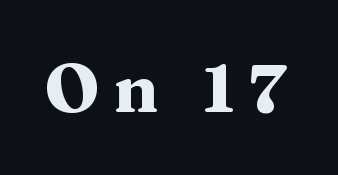
The image shows 68 px heavy, wide serif type, upright; set unusually wide letter spacing (+0.21 em), not underlined; medium stroke contrast and a medium x-height.
